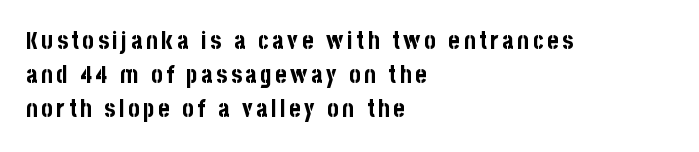
Just letters on the line, the space beneath them empty. Compared with an ordinary text face, these strokes are far heavier — a full bold. Vertically, the passage feels balanced, rows spaced as you'd expect. Every character sits straight up, as roman type does. Is the block centered? No — it sits flush against the left margin.
